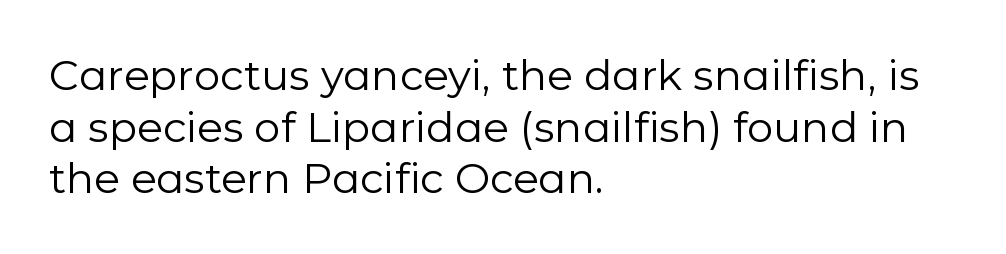
Q: Is the text bold? A: No.
Q: Is the text italic (slanted)? A: No, it is upright.
Q: Is the typeface a serif or a sans-serif typeface? A: Sans-serif.
Q: Is the text underlined? A: No.
Q: How is the paragraph aligned? A: Left-aligned.
Q: Is the spacing between letters normal or unusually wide? A: Normal.
Q: Width (condensed, normal, or wide)? A: Normal.
Q: Stroke contrast? A: Low.
Q: x-height? A: Medium.
Q: Monospaced? A: No.
